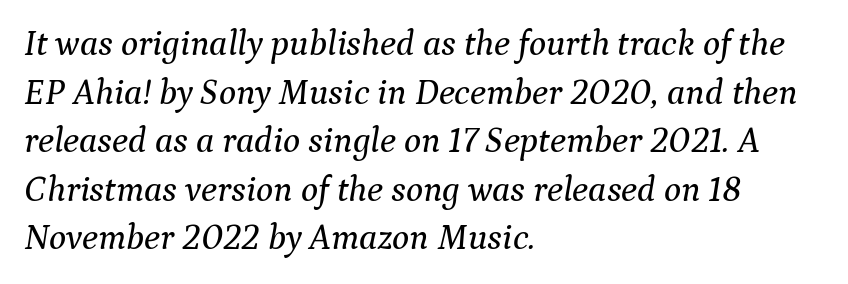
The image shows 36 px serif type, italic (leaning right); set left-aligned, normal line spacing (1.35x), normal letter spacing, not underlined; medium stroke contrast and a medium x-height.
